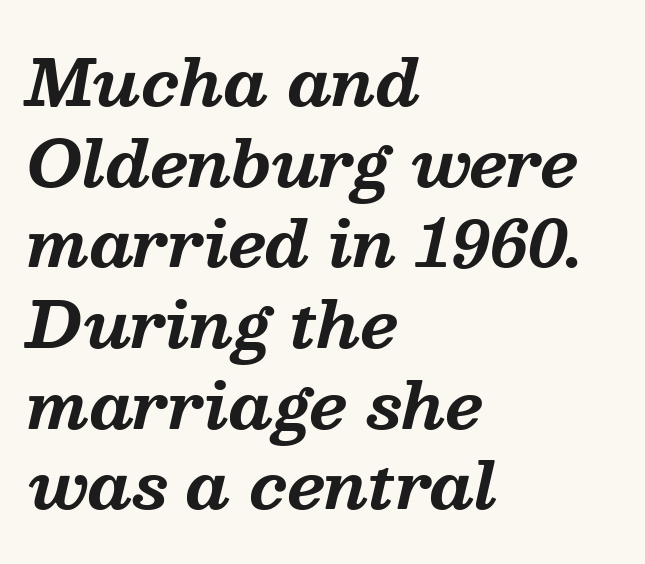
Yep, those are serifs on the letters. This is oblique type, the kind used for emphasis or titles. These lines carry a lot of weight — the face is fully bold. The passage shown is typed in a proportional face where columns would drift.
